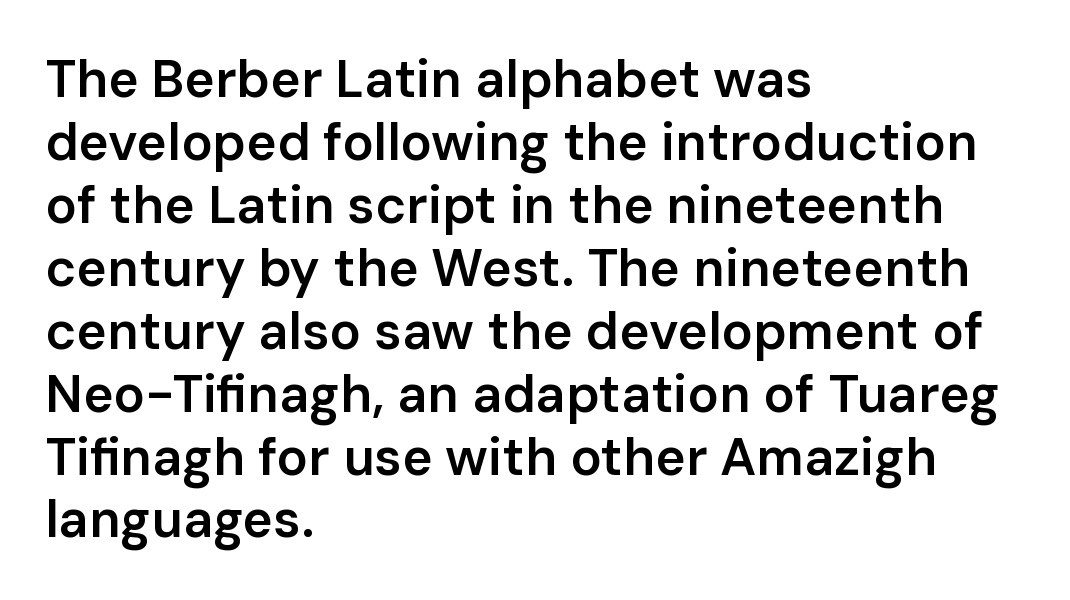
{"serif": "no", "italic": "no", "bold": "semi", "weight": "semibold", "width": "normal", "stroke_contrast": "low", "x_height": "medium", "monospaced": "no", "underline": "no", "align": "left", "line_spacing_ratio": 1.21, "letter_spacing": "normal", "letter_spacing_em": 0.0, "glyph_px": 52}
